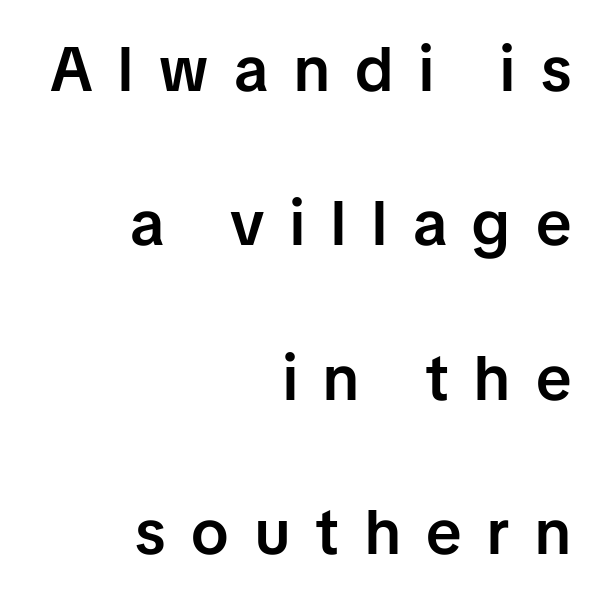
Q: Is the text bold? A: Semi-bold.
Q: Is the text italic (slanted)? A: No, it is upright.
Q: Is the typeface a serif or a sans-serif typeface? A: Sans-serif.
Q: Is the text underlined? A: No.
Q: How is the paragraph aligned? A: Right-aligned.
Q: Is the spacing between letters normal or unusually wide? A: Unusually wide.
Q: Is the spacing between lines tight, normal or loose? A: Loose.
Q: Width (condensed, normal, or wide)? A: Normal.
Q: Stroke contrast? A: Low.
Q: x-height? A: Medium.
Q: Monospaced? A: No.
